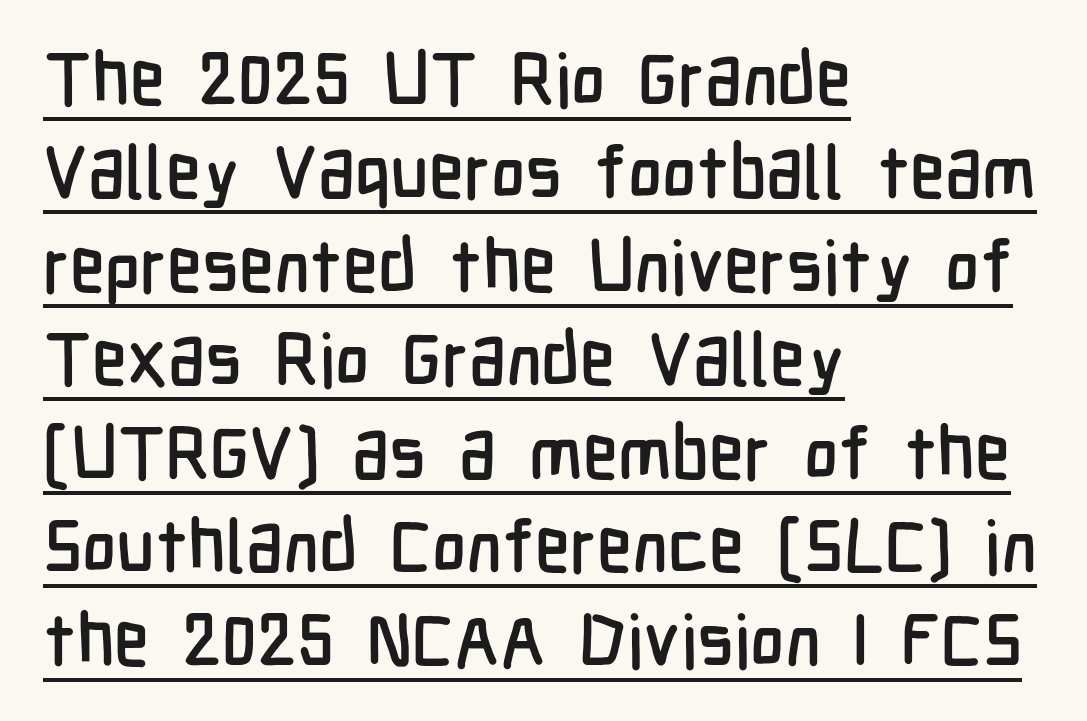
The string is rendered with underlining switched on. Compared with typical paragraphs, the rows here are spaced about the same. Think of a printed novel: that variable character pitch is what you see here. Line beginnings align vertically; line endings do not. Honestly, the letter spacing is just normal — you wouldn't notice it.
